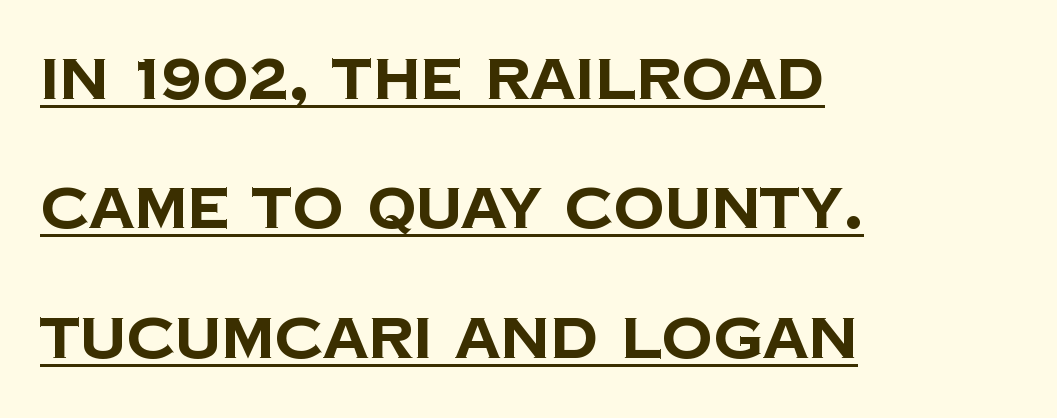
{"serif": "no", "bold": "yes", "weight": "bold", "width": "normal", "stroke_contrast": "low", "x_height": "large", "monospaced": "no", "underline": "yes", "align": "left", "line_spacing": "loose", "line_spacing_ratio": 2.27, "letter_spacing": "normal", "letter_spacing_em": 0.0, "glyph_px": 57}
